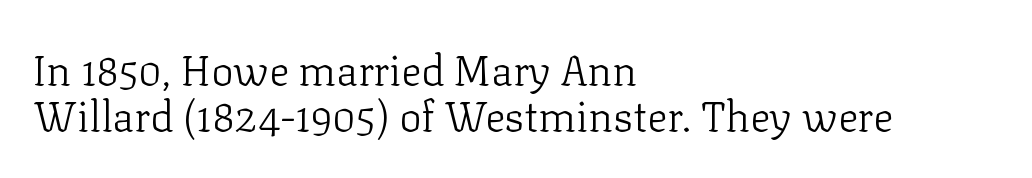
Think of a printed novel: that variable character pitch is what you see here. Look at the bottom of the vertical strokes: they flare into serifs here. Nobody touched the tracking dial on this one. Descenders hang freely into open space.
